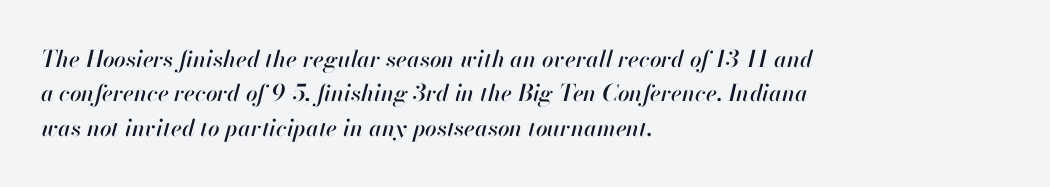
The image shows 23 px text type, italic (leaning right); set left-aligned, normal line spacing (1.5x), normal letter spacing, not underlined.
